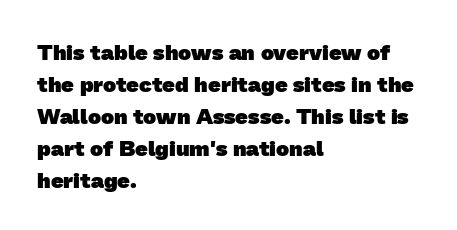
Unmarked baselines from the first word to the last. This rendering leaves character spacing at its baseline value. If you drew a ruler down the left edge, every line would touch it. The rendering uses a bold face; every stroke is thick and dark. Notice how descenders clear the ascenders below comfortably — that's standard leading.
